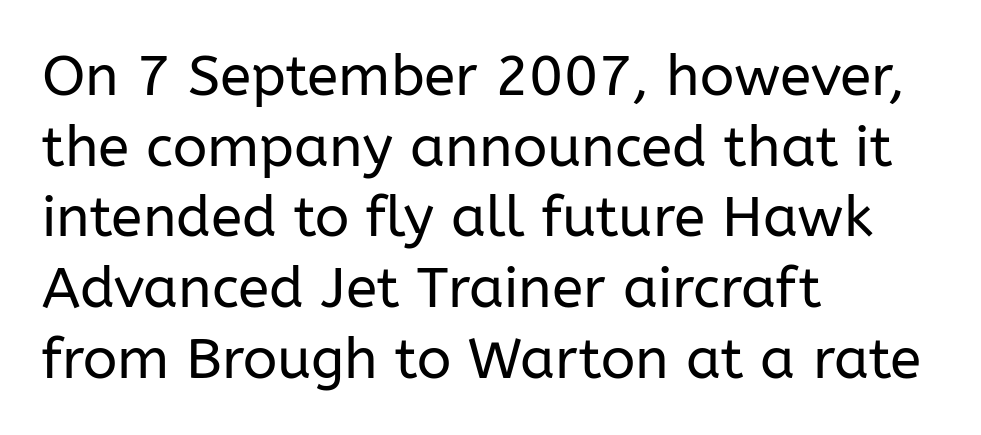
Stroke thickness stays within the range of a standard reading face or lighter. The lines in this sample share a left origin and differ only in where they stop. Words appear dense and cohesive because spacing is normal. The face used here is proportionally spaced, like ordinary book or web type. Grotesque or geometric, the face here clearly has no serifs.
